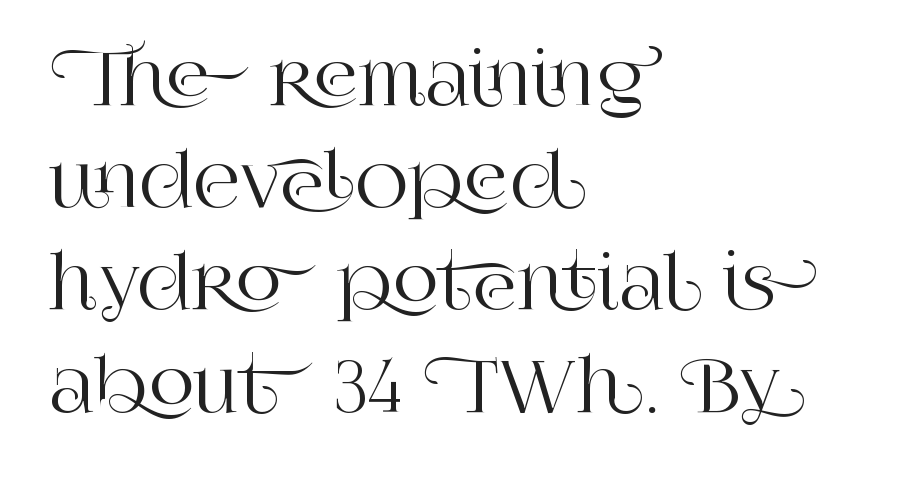
The image shows 72 px serif type, upright; set left-aligned, normal line spacing (1.42x), normal letter spacing, not underlined; high stroke contrast and a large x-height.
